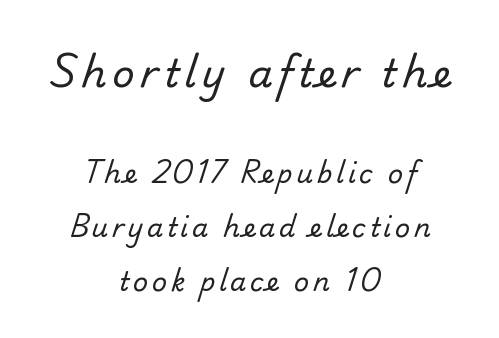
Q: Is the text bold? A: No.
Q: Is the typeface a serif or a sans-serif typeface? A: Sans-serif.
Q: Is the text underlined? A: No.
Q: How is the paragraph aligned? A: Centered.
Q: Is the spacing between lines tight, normal or loose? A: Loose.
Q: Which block of text is set in a larger size, the first (top) or the second (bottom)? A: The first (top) one.
Q: Width (condensed, normal, or wide)? A: Normal.
Q: Stroke contrast? A: Low.
Q: x-height? A: Small.
Q: Monospaced? A: No.
